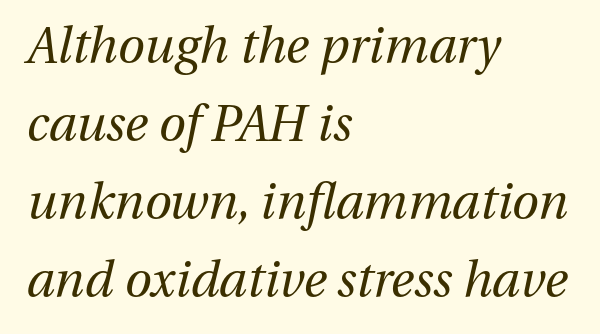
The image shows 49 px regular-weight type, italic (leaning right); set left-aligned, normal line spacing (1.59x), normal letter spacing, not underlined; medium stroke contrast and a medium x-height.
